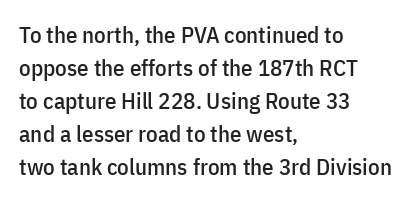
The image shows 23 px text type, upright; set left-aligned, normal line spacing (1.43x), normal letter spacing, not underlined.
